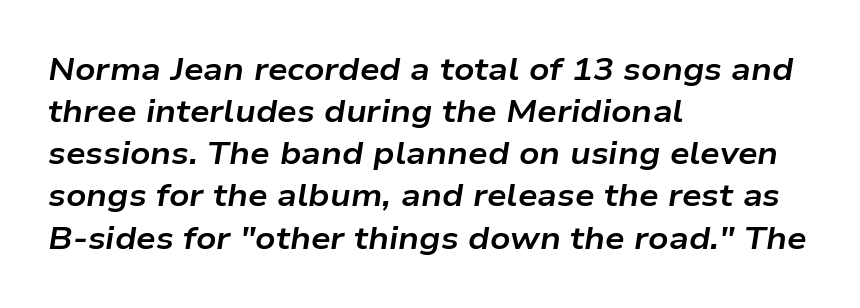
{"italic": "yes", "lean": "right", "slant_degrees": 9, "bold": "yes", "weight": "bold", "width": "wide", "stroke_contrast": "low", "x_height": "medium", "monospaced": "no", "underline": "no", "align": "left", "line_spacing": "normal", "line_spacing_ratio": 1.36, "letter_spacing": "normal", "letter_spacing_em": 0.0, "glyph_px": 31}
